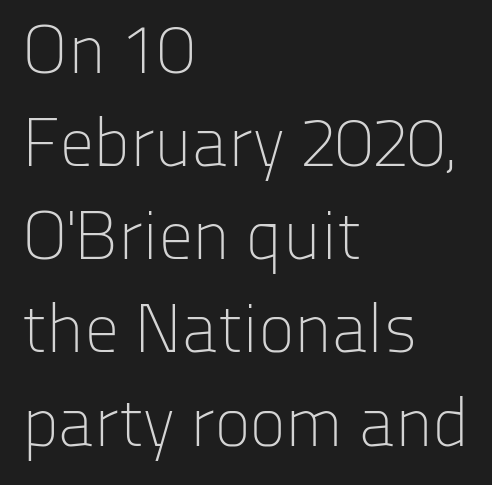
{"serif": "no", "italic": "no", "bold": "no", "weight": "light", "width": "normal", "stroke_contrast": "low", "x_height": "medium", "monospaced": "no", "underline": "no", "align": "left", "line_spacing": "normal", "line_spacing_ratio": 1.37, "letter_spacing": "normal", "letter_spacing_em": 0.0, "glyph_px": 68}
